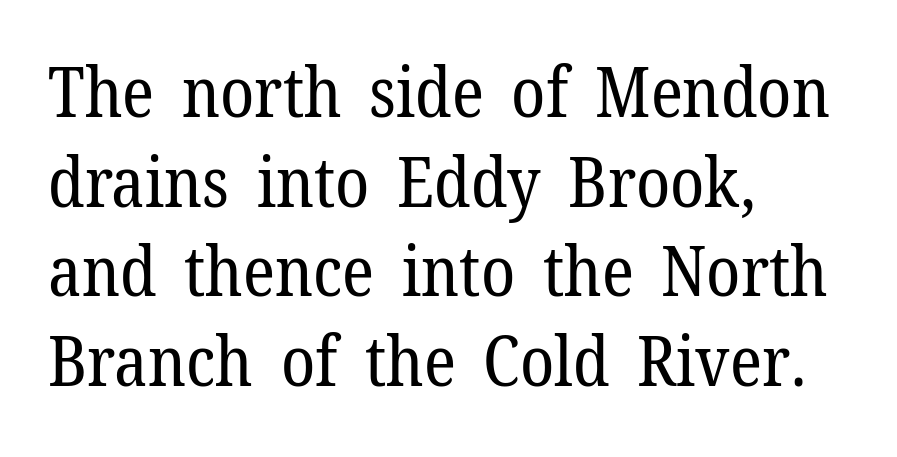
Does extra space separate the letters? No, they use regular spacing. Underlining? Definitely not there. Is there any slant? The stems are plumb. Bold? No — there's no thickening of the strokes. Note the varied advance widths — an 'i' is clearly narrower than an 'm'.
